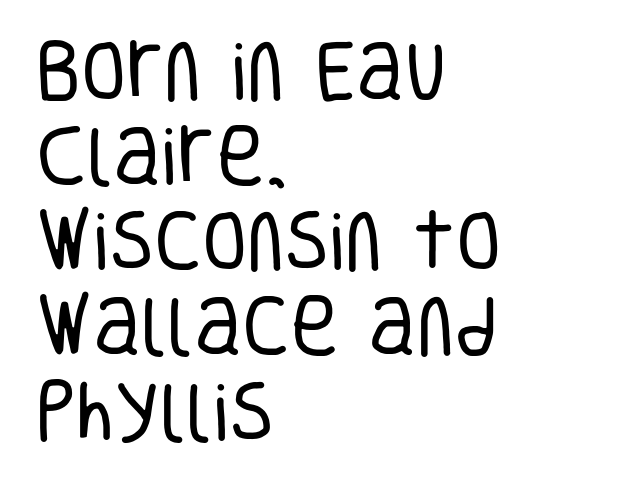
Q: Is the text bold? A: No.
Q: Is the text italic (slanted)? A: No, it is upright.
Q: Is the typeface a serif or a sans-serif typeface? A: Sans-serif.
Q: Is the text underlined? A: No.
Q: How is the paragraph aligned? A: Left-aligned.
Q: Is the spacing between letters normal or unusually wide? A: Normal.
Q: Is the spacing between lines tight, normal or loose? A: Normal.
Q: Width (condensed, normal, or wide)? A: Condensed.
Q: Stroke contrast? A: Low.
Q: x-height? A: Large.
Q: Monospaced? A: No.
